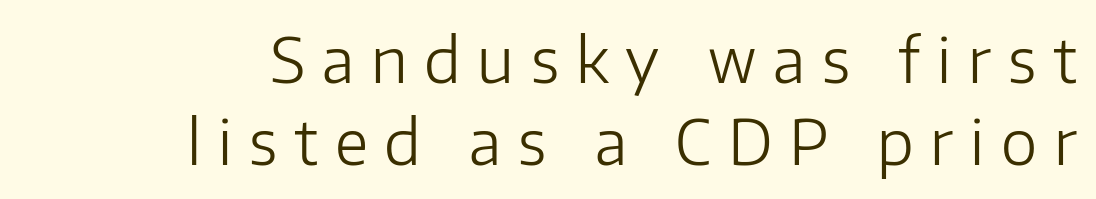
{"serif": "no", "italic": "no", "bold": "no", "weight": "light", "width": "normal", "stroke_contrast": "low", "x_height": "medium", "monospaced": "no", "underline": "no", "align": "right", "line_spacing": "normal", "line_spacing_ratio": 1.33, "letter_spacing": "wide", "letter_spacing_em": 0.27, "glyph_px": 62}
